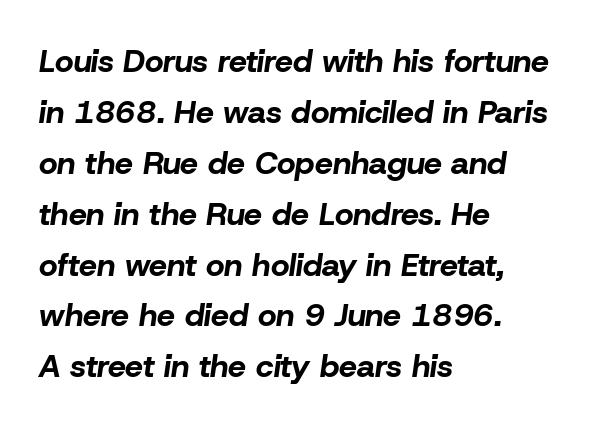
{"italic": "yes", "lean": "right", "slant_degrees": 8, "bold": "yes", "weight": "bold", "width": "normal", "stroke_contrast": "low", "x_height": "medium", "monospaced": "no", "underline": "no", "align": "left", "line_spacing": "normal", "line_spacing_ratio": 1.59, "letter_spacing": "normal", "letter_spacing_em": 0.0, "glyph_px": 32}
